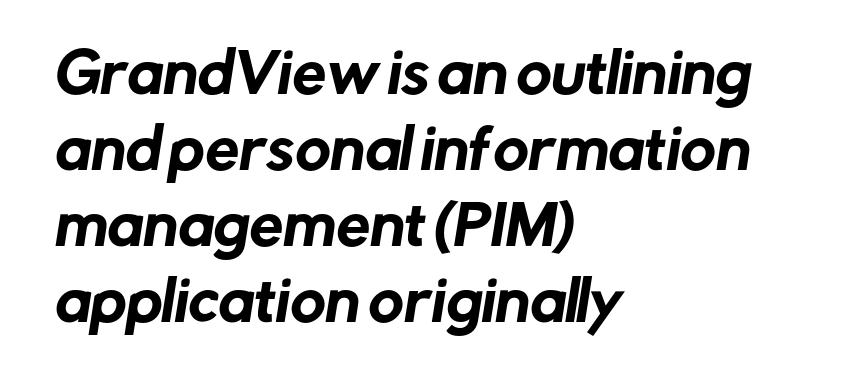
Teacher's note: observe the even left margin — that is flush-left alignment. The space between consecutive lines is moderate. Spacing verdict: proportional, widths tailored to each character. The baseline area is clear.
